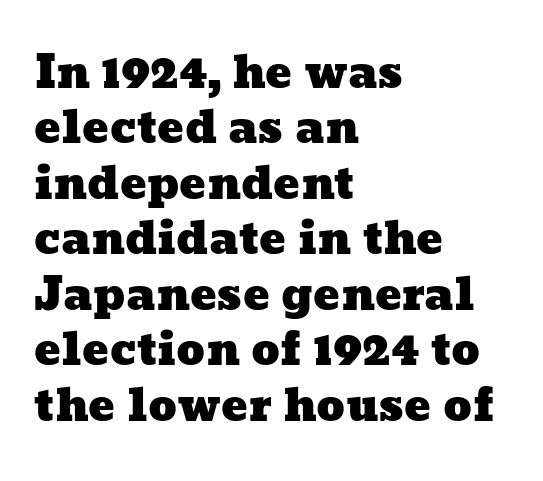
Q: Is the text underlined? A: No.
Q: How is the paragraph aligned? A: Left-aligned.
Q: Is the spacing between letters normal or unusually wide? A: Normal.
Q: Is the spacing between lines tight, normal or loose? A: Normal.
Q: Width (condensed, normal, or wide)? A: Wide.
Q: Stroke contrast? A: Low.
Q: x-height? A: Medium.
Q: Monospaced? A: No.
